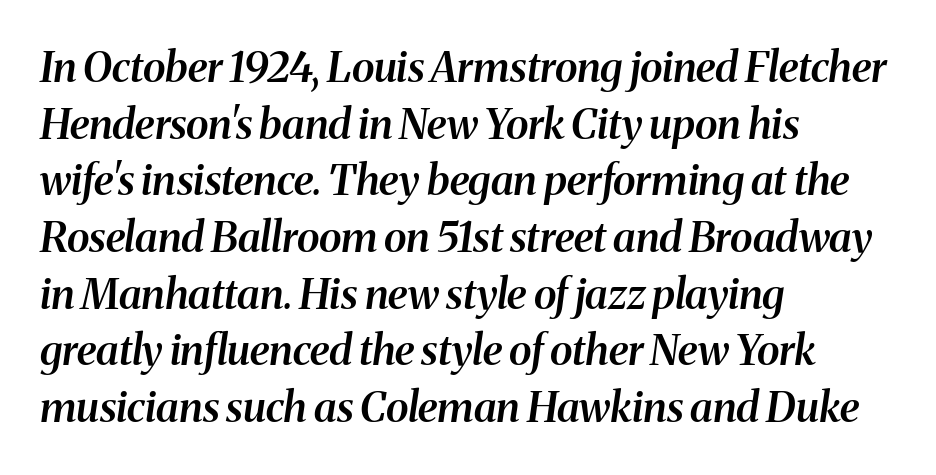
Q: Is the text bold? A: Semi-bold.
Q: Is the text italic (slanted)? A: Yes, it leans right by about 8 degrees.
Q: Is the typeface a serif or a sans-serif typeface? A: Serif.
Q: Is the text underlined? A: No.
Q: How is the paragraph aligned? A: Left-aligned.
Q: Is the spacing between letters normal or unusually wide? A: Normal.
Q: Is the spacing between lines tight, normal or loose? A: Normal.
Q: Width (condensed, normal, or wide)? A: Normal.
Q: Stroke contrast? A: Medium.
Q: x-height? A: Medium.
Q: Monospaced? A: No.
